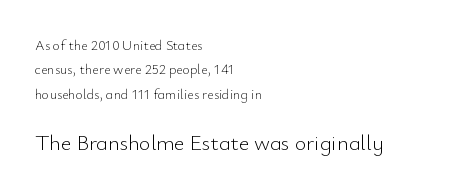
The image shows 22 px text type, upright; set left-aligned, line spacing 1.74x, normal letter spacing, not underlined; the second (bottom) block is 1.57x larger.
